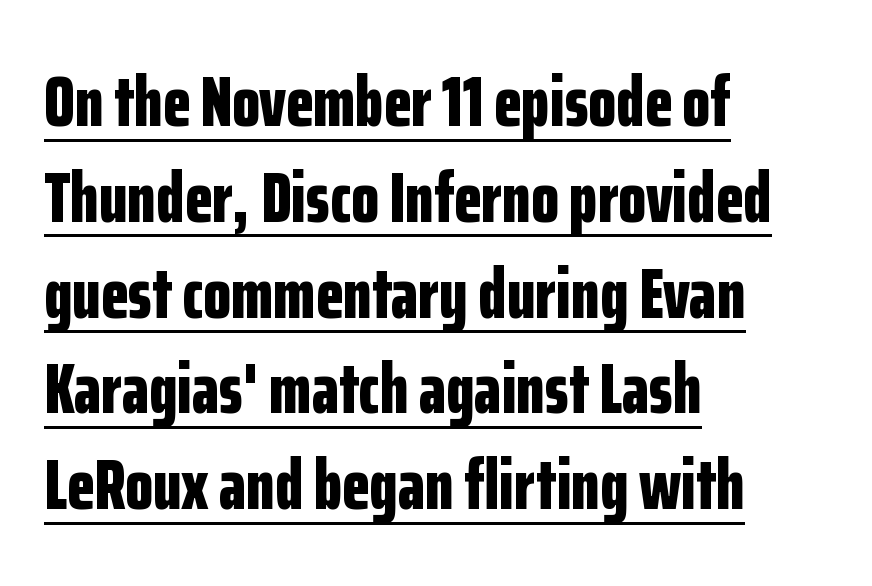
{"serif": "no", "italic": "no", "bold": "yes", "weight": "bold", "width": "condensed", "stroke_contrast": "low", "x_height": "medium", "monospaced": "no", "underline": "yes", "align": "left", "line_spacing": "normal", "line_spacing_ratio": 1.33, "letter_spacing": "normal", "letter_spacing_em": 0.0, "glyph_px": 72}
